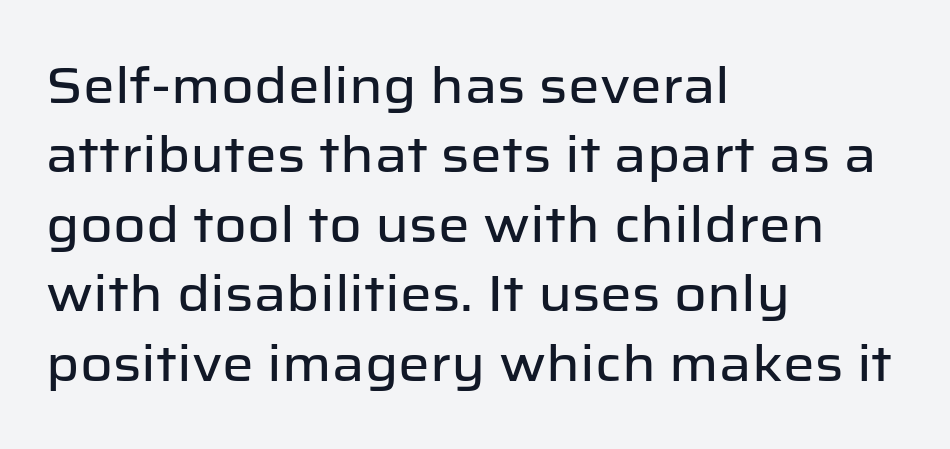
Each letter's strokes conclude bluntly, with no projecting serifs. Has an underline been added? It has not. Note the varied advance widths — an 'i' is clearly narrower than an 'm'. The designer left line spacing at the default. Which margin do the lines hug? The left one — the right edge is uneven. Notice how the stems are strictly vertical — no italics here.
